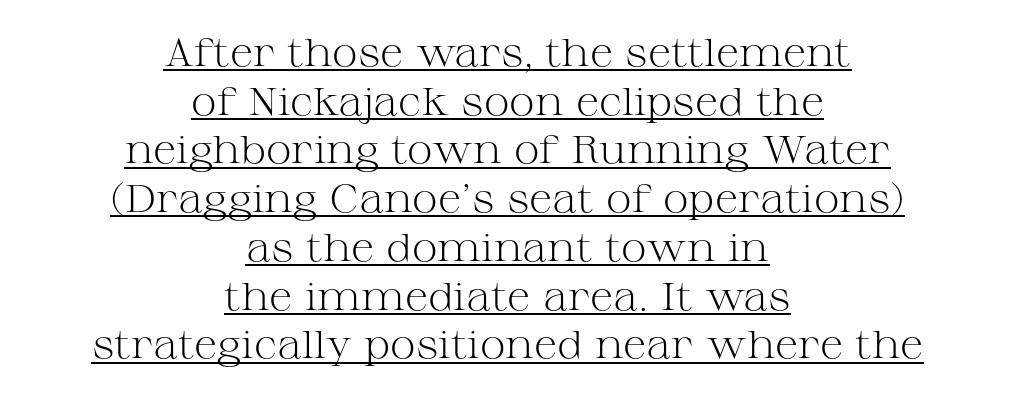
{"serif": "yes", "italic": "no", "bold": "no", "weight": "light", "width": "wide", "stroke_contrast": "medium", "x_height": "medium", "monospaced": "no", "underline": "yes", "align": "center", "line_spacing": "normal", "line_spacing_ratio": 1.25, "letter_spacing": "normal", "letter_spacing_em": 0.0, "glyph_px": 39}
